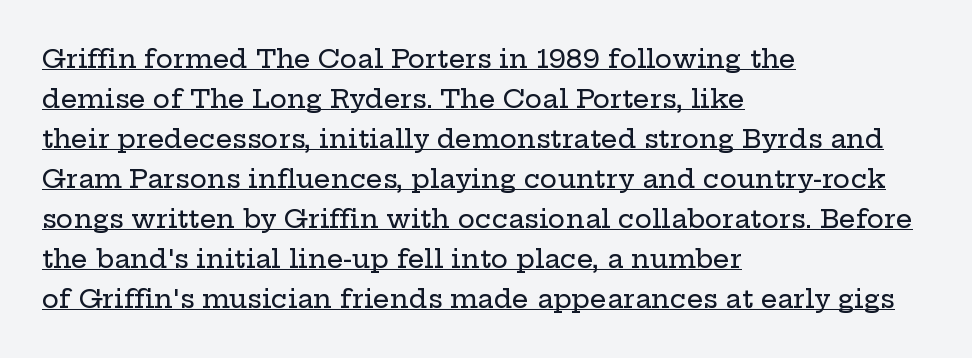
Posture: straight, roman, zero tilt. A continuous stroke trails under the words, as in a hyperlink. The ragged edge is on the right, which tells us the setting is flush left. Short note: letters normally spaced. Horizontal bands of white between lines are of average thickness.
